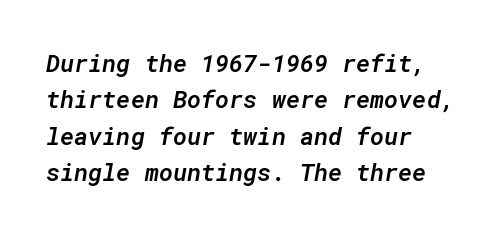
The ragged edge is on the right, which tells us the setting is flush left. Italic? Definitely — the glyphs are oblique. This sample keeps an unexceptional amount of space between lines. The horizontal fit of the characters is conventional and even. Bare-footed words on every line. Typographic density is moderately raised because the face is semibold.
